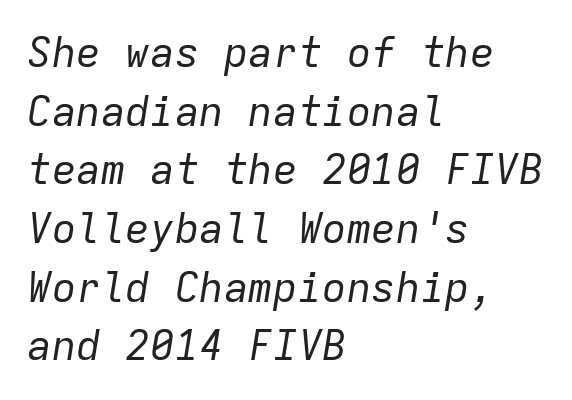
The image shows 41 px regular-weight type, italic (leaning right), monospaced; set left-aligned, normal line spacing (1.43x), normal letter spacing, not underlined; low stroke contrast and a medium x-height.
